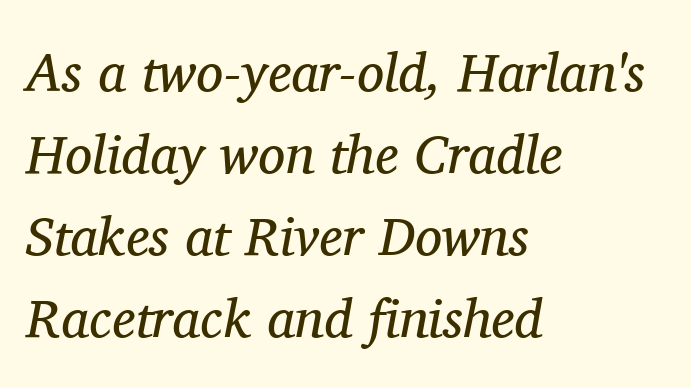
{"serif": "yes", "italic": "yes", "lean": "right", "slant_degrees": 11, "bold": "no", "weight": "regular", "width": "normal", "stroke_contrast": "medium", "x_height": "medium", "monospaced": "no", "underline": "no", "align": "left", "line_spacing": "normal", "line_spacing_ratio": 1.52, "letter_spacing": "normal", "letter_spacing_em": 0.0, "glyph_px": 54}
